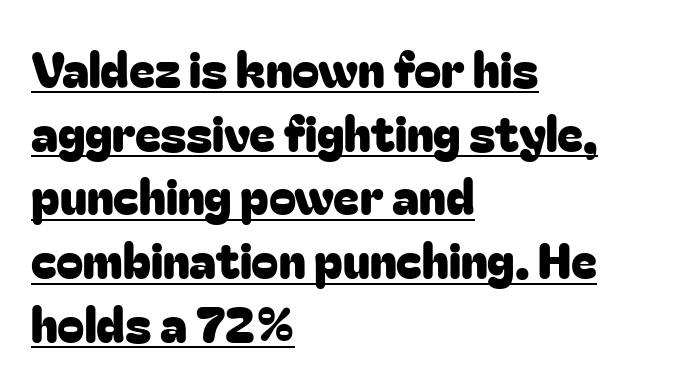
The image shows 49 px sans-serif type, upright; set left-aligned, normal line spacing (1.3x), normal letter spacing, underlined; low stroke contrast and a medium x-height.
